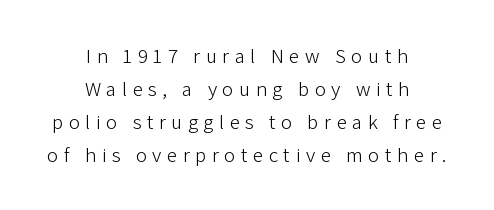
{"italic": "no", "bold": "no", "underline": "no", "align": "center", "line_spacing": "normal", "line_spacing_ratio": 1.57, "letter_spacing": "wide", "letter_spacing_em": 0.26, "glyph_px": 21}
